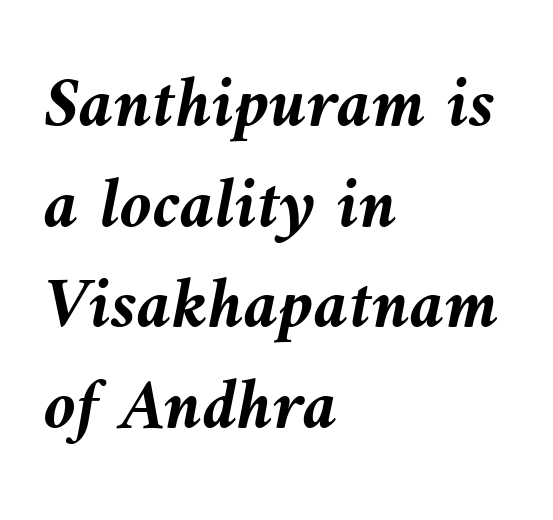
The image shows 73 px semibold type, italic (leaning left); set left-aligned, normal line spacing (1.38x), normal letter spacing, not underlined; medium stroke contrast and a medium x-height.
